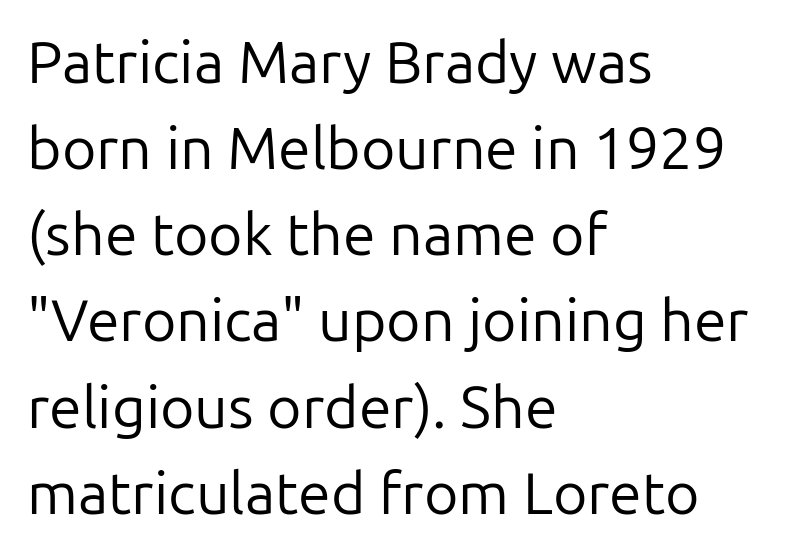
{"serif": "no", "italic": "no", "bold": "no", "weight": "regular", "width": "normal", "stroke_contrast": "low", "x_height": "medium", "monospaced": "no", "underline": "no", "align": "left", "line_spacing": "normal", "line_spacing_ratio": 1.46, "letter_spacing": "normal", "letter_spacing_em": 0.0, "glyph_px": 59}
